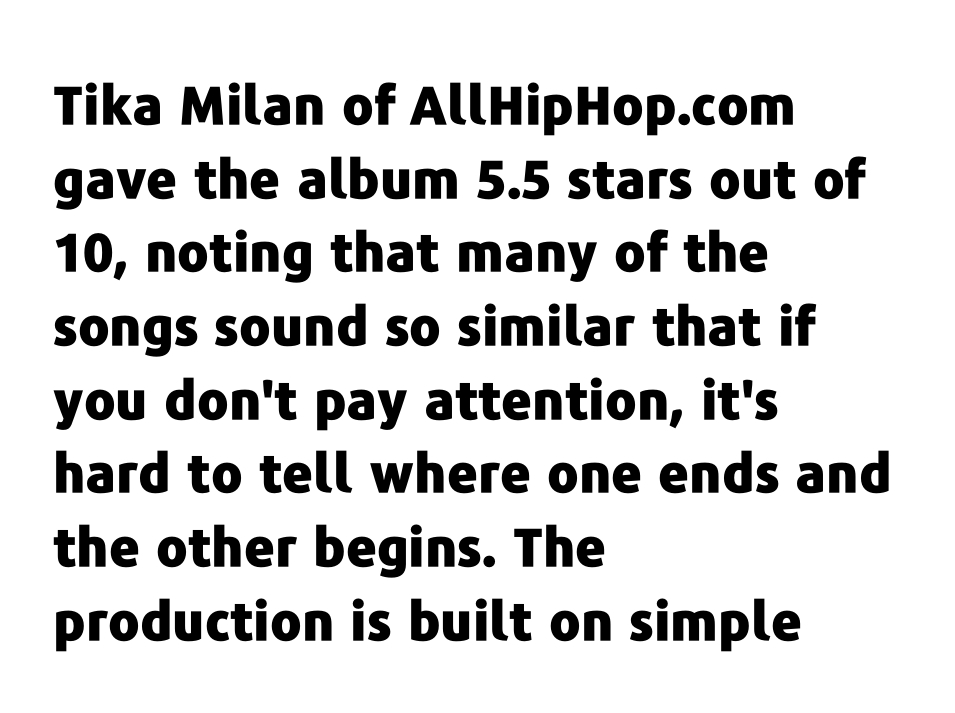
Q: Is the text bold? A: Yes.
Q: Is the text italic (slanted)? A: No, it is upright.
Q: Is the typeface a serif or a sans-serif typeface? A: Sans-serif.
Q: Is the text underlined? A: No.
Q: How is the paragraph aligned? A: Left-aligned.
Q: Is the spacing between letters normal or unusually wide? A: Normal.
Q: Is the spacing between lines tight, normal or loose? A: Normal.
Q: Width (condensed, normal, or wide)? A: Normal.
Q: Stroke contrast? A: Low.
Q: x-height? A: Medium.
Q: Monospaced? A: No.
